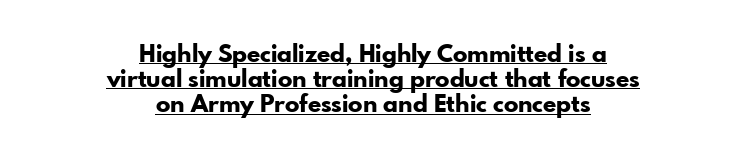
How heavy is the stroke? Heavy — this is a bold. How would I describe the line gaps? Narrow and economical. This is underlined copy, the kind a proofreader might mark for attention. Characters remain perfectly vertical along every line. What stands out about the letter spacing? Nothing — it is the standard amount. Centered paragraph, ragged on both sides.
